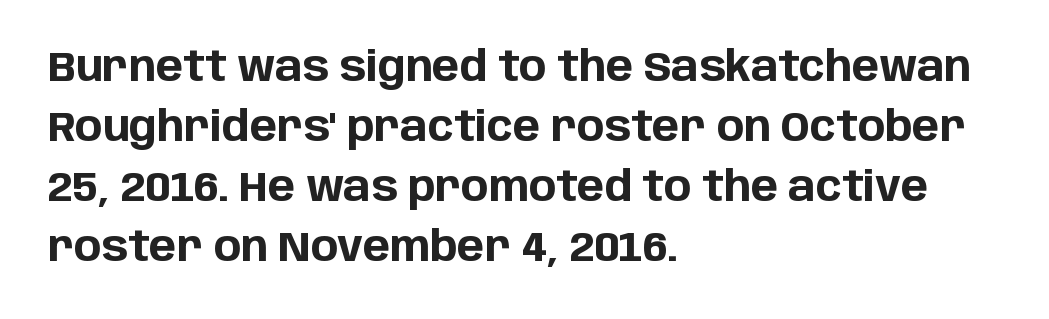
This sample has the flowing, uneven cadence of proportional lettering. Students, observe: this is what conventionally led text looks like. Horizontal alignment here is leftward, the default for most running prose. A sans-serif font was chosen for this passage. Just letters on the line, the space beneath them empty.
